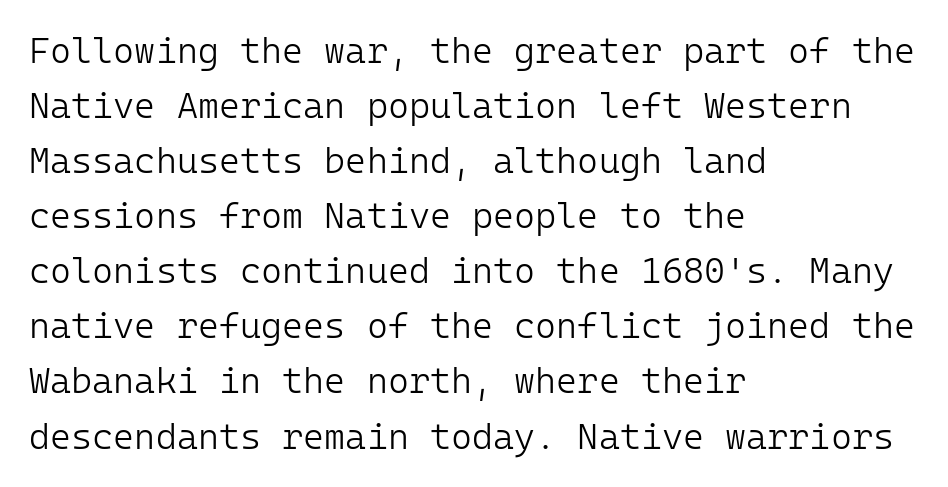
Is the type heavy? It reads as light-to-regular instead. The paragraph shown leans on its left margin. The passage shown is typed in a monospace face where columns stay perfectly aligned. Default kerning and tracking; the words read as compact shapes. Classification — sans serif.
